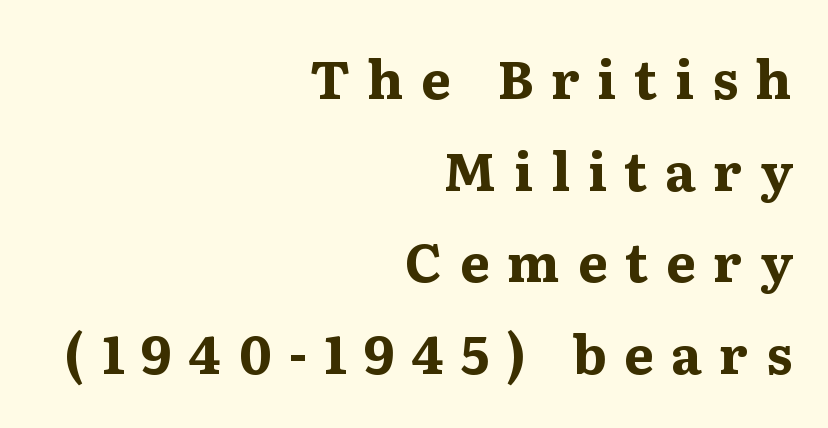
{"serif": "yes", "italic": "no", "bold": "yes", "weight": "bold", "width": "wide", "stroke_contrast": "medium", "x_height": "medium", "monospaced": "no", "underline": "no", "align": "right", "line_spacing_ratio": 1.73, "letter_spacing": "wide", "letter_spacing_em": 0.33, "glyph_px": 53}
